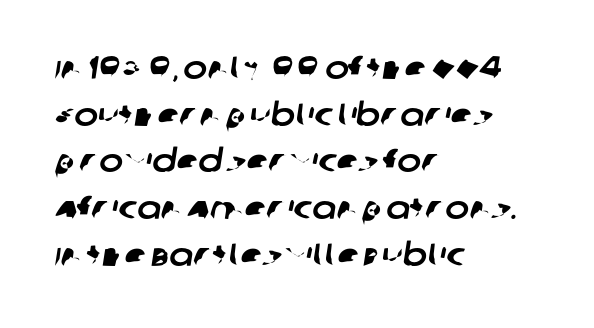
{"serif": "no", "width": "normal", "stroke_contrast": "low", "x_height": "large", "monospaced": "no", "underline": "no", "align": "left", "line_spacing": "normal", "line_spacing_ratio": 1.46, "letter_spacing": "normal", "letter_spacing_em": 0.0, "glyph_px": 32}
